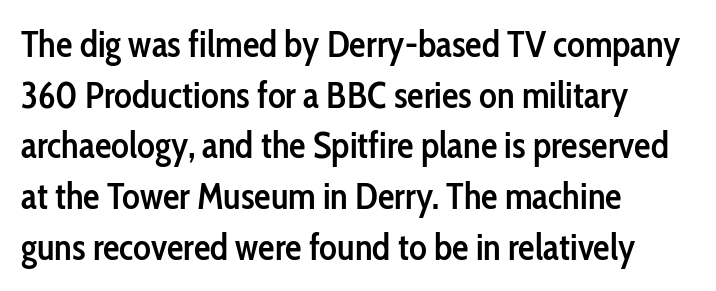
Casual observation: everything's shoved over to the left. Is this a fixed-width face? No — the glyphs have proportional, varying widths. The gaps between neighbouring characters are ordinary and unremarkable. Summary of weight: moderately heavy, a semibold. The passage shown is typeset with a sans-serif family. Interline gaps are of average width in this sample.
